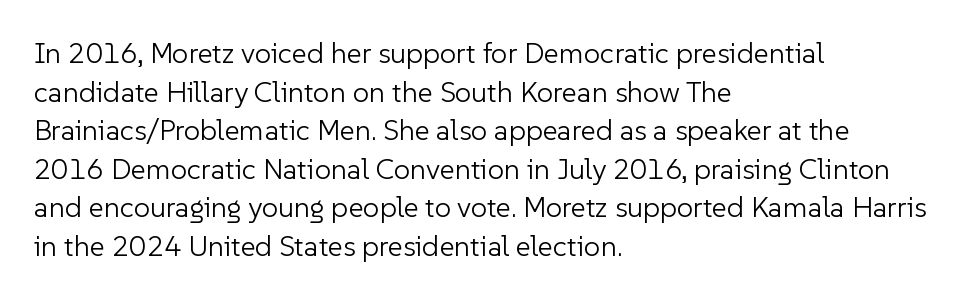
{"serif": "no", "italic": "no", "bold": "no", "weight": "light", "width": "normal", "stroke_contrast": "low", "x_height": "medium", "monospaced": "no", "underline": "no", "align": "left", "line_spacing": "normal", "line_spacing_ratio": 1.33, "letter_spacing": "normal", "letter_spacing_em": 0.0, "glyph_px": 29}
